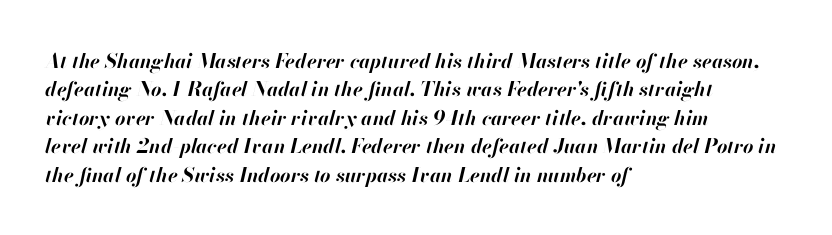
A normal amount of white space separates one row of letters from the next. The face used here has the dense, thick strokes of a bold. Layout note: lines flush left. Honestly, there is no underline to notice here at all. Caption: standard tracking, unaltered. Notice how the stems are inclined rather than vertical — that's the hallmark of italics.
